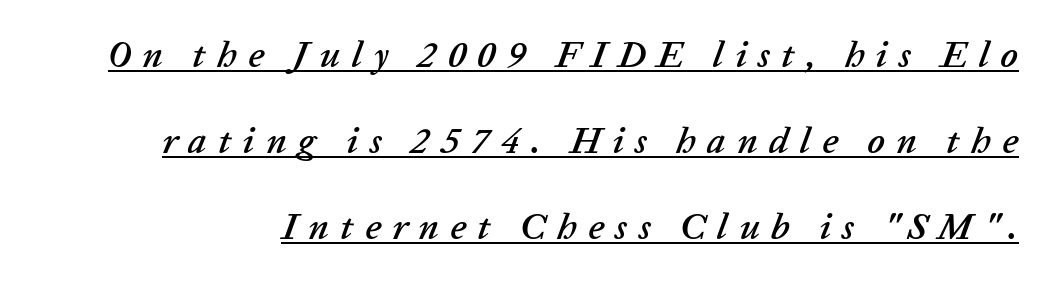
{"italic": "yes", "lean": "right", "slant_degrees": 20, "width": "normal", "stroke_contrast": "low", "x_height": "medium", "monospaced": "no", "underline": "yes", "line_spacing": "loose", "line_spacing_ratio": 2.33, "letter_spacing": "wide", "letter_spacing_em": 0.3, "glyph_px": 37}
